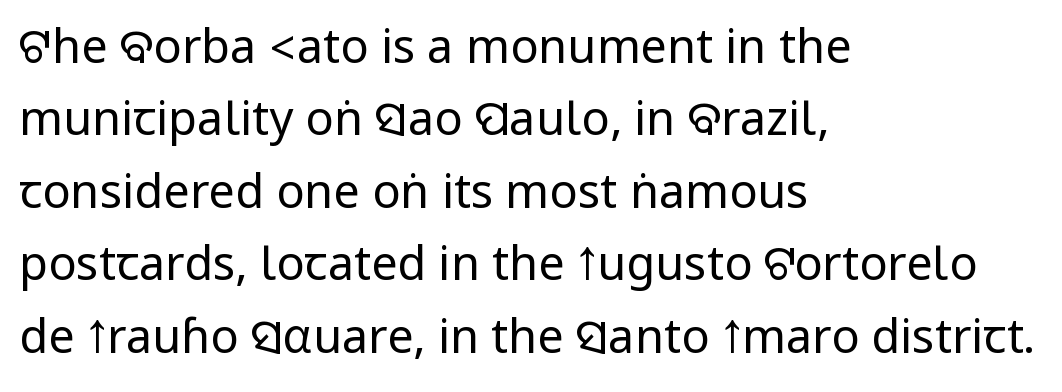
{"serif": "no", "italic": "no", "bold": "no", "weight": "regular", "width": "condensed", "stroke_contrast": "low", "underline": "no", "align": "left", "line_spacing": "normal", "line_spacing_ratio": 1.54, "letter_spacing": "normal", "letter_spacing_em": 0.0, "glyph_px": 47}
